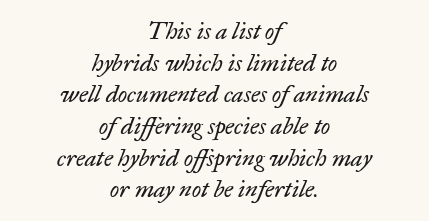
{"italic": "yes", "lean": "right", "slant_degrees": 17, "bold": "no", "underline": "no", "align": "center", "line_spacing": "normal", "line_spacing_ratio": 1.32, "letter_spacing": "normal", "letter_spacing_em": 0.0, "glyph_px": 24}
